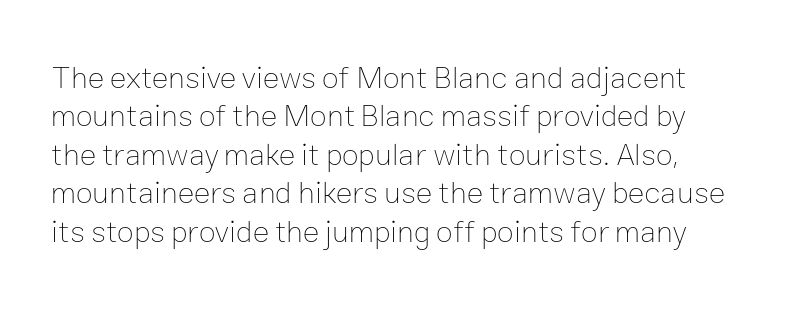
Q: Is the text bold? A: No.
Q: Is the text italic (slanted)? A: No, it is upright.
Q: Is the text underlined? A: No.
Q: Is the spacing between letters normal or unusually wide? A: Normal.
Q: Width (condensed, normal, or wide)? A: Normal.
Q: Stroke contrast? A: Low.
Q: x-height? A: Medium.
Q: Monospaced? A: No.
